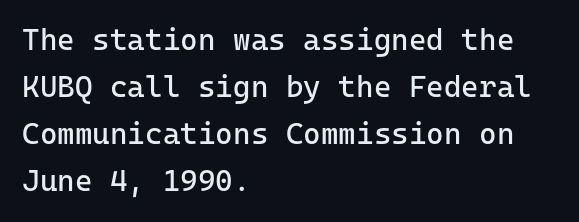
{"serif": "no", "italic": "no", "bold": "no", "weight": "regular", "width": "normal", "stroke_contrast": "low", "x_height": "medium", "monospaced": "yes", "underline": "no", "align": "left", "line_spacing": "normal", "line_spacing_ratio": 1.57, "letter_spacing": "normal", "letter_spacing_em": 0.0, "glyph_px": 30}
